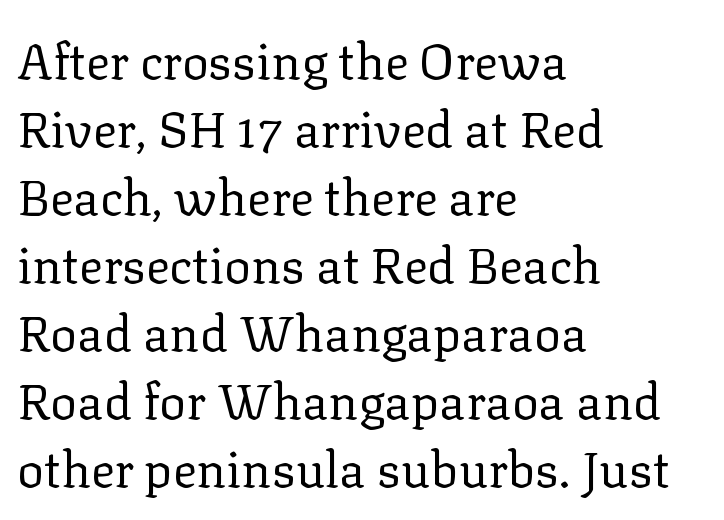
Q: Is the text bold? A: No.
Q: Is the text italic (slanted)? A: No, it is upright.
Q: Is the typeface a serif or a sans-serif typeface? A: Serif.
Q: Is the text underlined? A: No.
Q: How is the paragraph aligned? A: Left-aligned.
Q: Is the spacing between letters normal or unusually wide? A: Normal.
Q: Is the spacing between lines tight, normal or loose? A: Normal.
Q: Width (condensed, normal, or wide)? A: Normal.
Q: Stroke contrast? A: Low.
Q: x-height? A: Medium.
Q: Monospaced? A: No.
